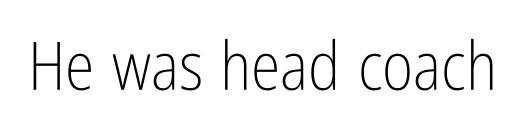
{"serif": "no", "italic": "no", "bold": "no", "weight": "light", "width": "condensed", "stroke_contrast": "low", "x_height": "medium", "monospaced": "no", "underline": "no", "letter_spacing": "normal", "letter_spacing_em": 0.0, "glyph_px": 67}
